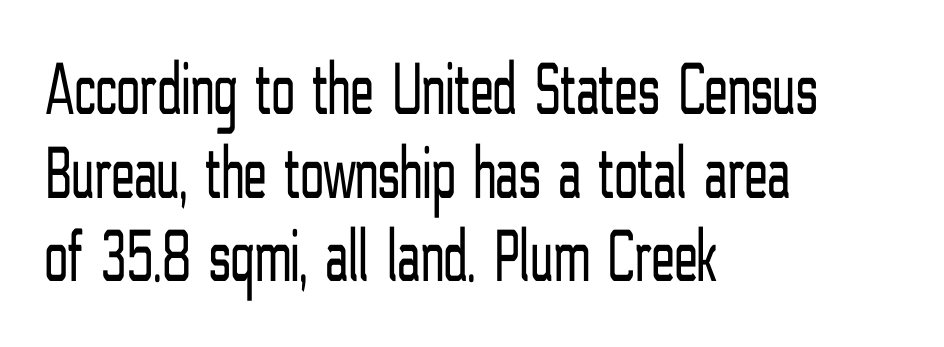
The image shows 76 px light, condensed sans-serif type, upright; set left-aligned, tight line spacing (1.1x), normal letter spacing, not underlined; low stroke contrast and a medium x-height.
